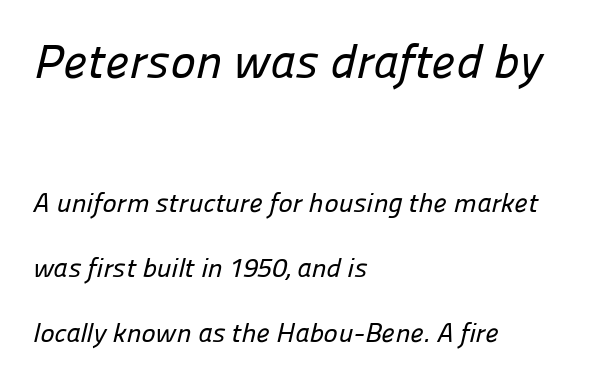
Q: Is the typeface a serif or a sans-serif typeface? A: Sans-serif.
Q: Is the text underlined? A: No.
Q: How is the paragraph aligned? A: Left-aligned.
Q: Is the spacing between letters normal or unusually wide? A: Normal.
Q: Is the spacing between lines tight, normal or loose? A: Loose.
Q: Which block of text is set in a larger size, the first (top) or the second (bottom)? A: The first (top) one.
Q: Width (condensed, normal, or wide)? A: Normal.
Q: Stroke contrast? A: Low.
Q: x-height? A: Medium.
Q: Monospaced? A: No.
